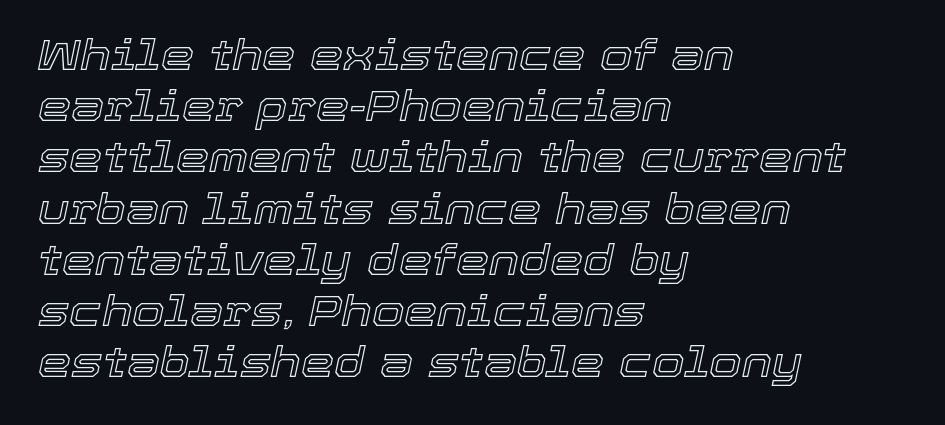
{"italic": "yes", "lean": "right", "slant_degrees": 12, "width": "normal", "x_height": "medium", "monospaced": "no", "underline": "no", "align": "left", "line_spacing_ratio": 1.22, "letter_spacing": "normal", "letter_spacing_em": 0.0, "glyph_px": 42}
